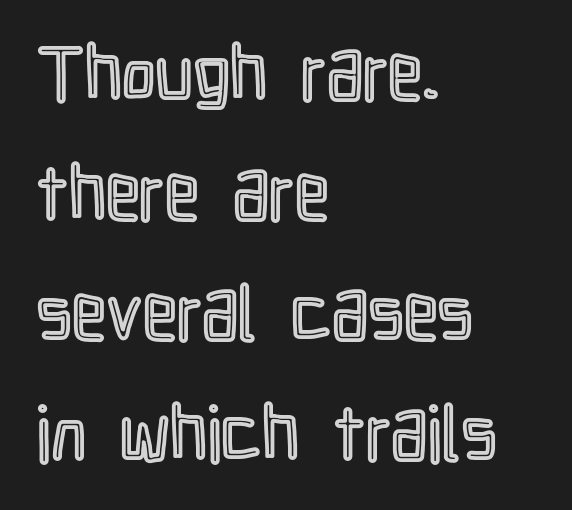
The image shows 76 px condensed type, upright; set left-aligned, normal line spacing (1.58x), normal letter spacing, not underlined; a medium x-height.
